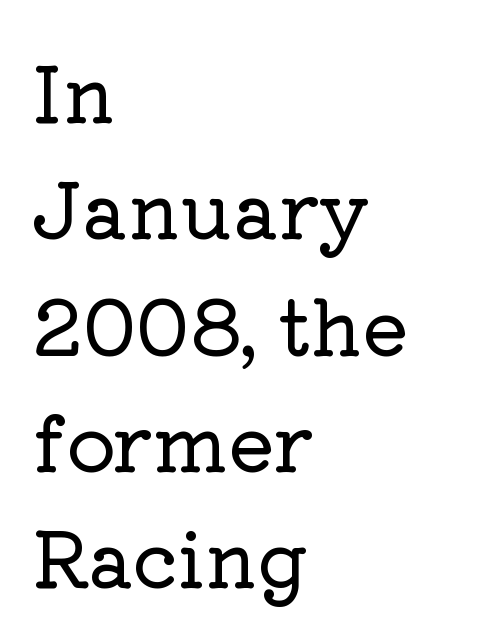
Q: Is the text italic (slanted)? A: No, it is upright.
Q: Is the typeface a serif or a sans-serif typeface? A: Serif.
Q: Is the text underlined? A: No.
Q: How is the paragraph aligned? A: Left-aligned.
Q: Is the spacing between letters normal or unusually wide? A: Normal.
Q: Is the spacing between lines tight, normal or loose? A: Normal.
Q: Width (condensed, normal, or wide)? A: Normal.
Q: Stroke contrast? A: Low.
Q: x-height? A: Medium.
Q: Monospaced? A: No.
